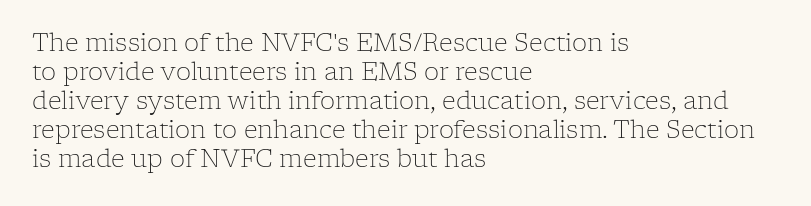
Q: Is the text bold? A: No.
Q: Is the text italic (slanted)? A: No, it is upright.
Q: Is the text underlined? A: No.
Q: How is the paragraph aligned? A: Left-aligned.
Q: Is the spacing between letters normal or unusually wide? A: Normal.
